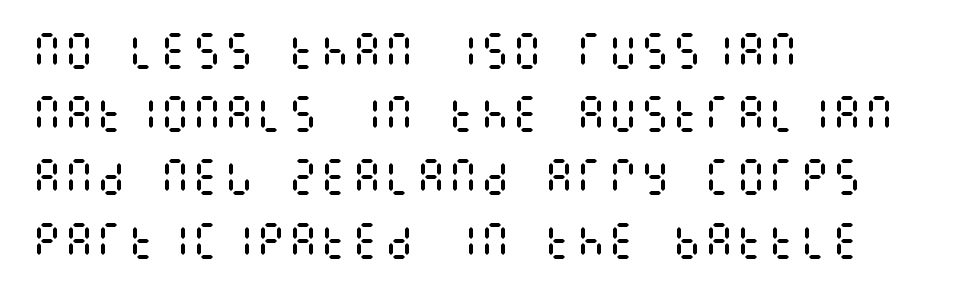
Q: Is the text bold? A: No.
Q: Is the text italic (slanted)? A: No, it is upright.
Q: Is the text underlined? A: No.
Q: How is the paragraph aligned? A: Left-aligned.
Q: Is the spacing between letters normal or unusually wide? A: Normal.
Q: Is the spacing between lines tight, normal or loose? A: Normal.
Q: Width (condensed, normal, or wide)? A: Condensed.
Q: Stroke contrast? A: Medium.
Q: x-height? A: Large.
